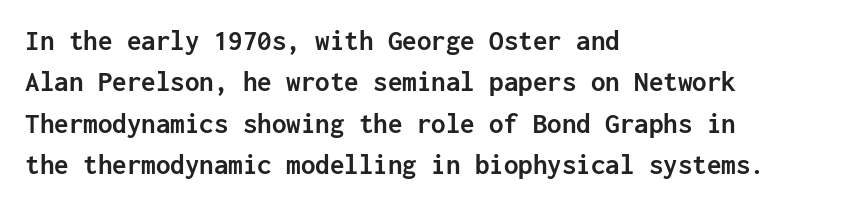
The image shows 29 px semibold sans-serif type, upright, monospaced; set left-aligned, normal line spacing (1.43x), normal letter spacing, not underlined; low stroke contrast and a medium x-height.
